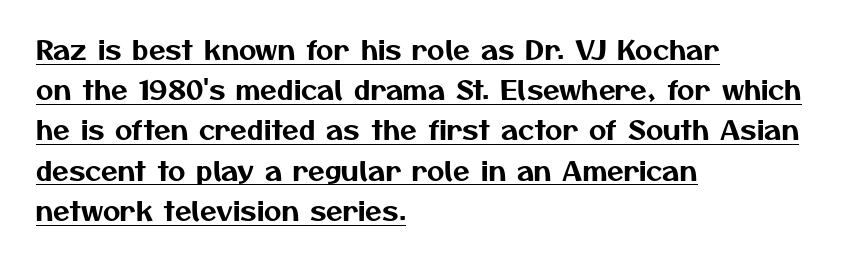
The compositor pushed each line to the left boundary. Short note: letters normally spaced. In designer terms, the underline attribute is active on this setting. Each new line begins a customary step beneath the previous one.
